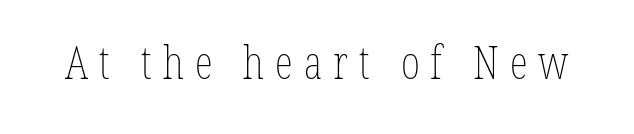
Is the letter spacing exaggerated? Yes — the characters are pushed far apart. The area under the type is left untouched. The font's upright variant was chosen for this text. Stroke thickness stays within the range of a standard reading face or lighter.
